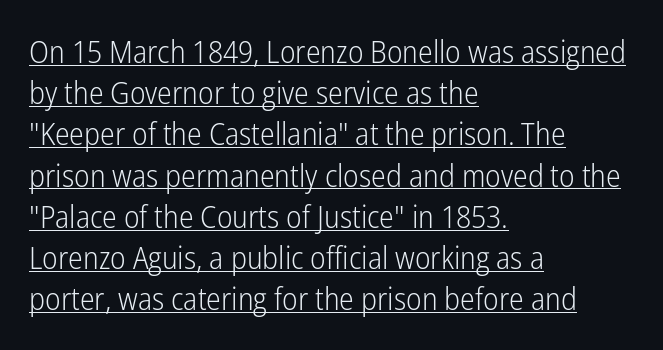
{"serif": "no", "italic": "no", "bold": "no", "weight": "light", "width": "condensed", "stroke_contrast": "low", "x_height": "medium", "monospaced": "no", "underline": "yes", "align": "left", "line_spacing": "normal", "line_spacing_ratio": 1.33, "letter_spacing": "normal", "letter_spacing_em": 0.0, "glyph_px": 31}
